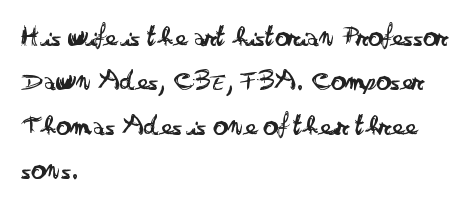
The specimen reads as upright at a glance. Leading matches the norm, producing a regular column. The rendering uses natural spacing where letterforms have individual widths. A light-to-regular cut is what we see here. Nothing unusual about the tracking: characters are spaced as the font intends. Any mark beneath the type? The region is blank.
